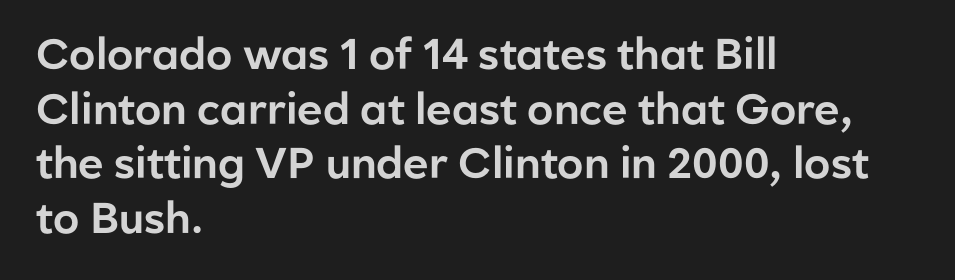
Q: Is the text italic (slanted)? A: No, it is upright.
Q: Is the typeface a serif or a sans-serif typeface? A: Sans-serif.
Q: Is the text underlined? A: No.
Q: How is the paragraph aligned? A: Left-aligned.
Q: Is the spacing between letters normal or unusually wide? A: Normal.
Q: Is the spacing between lines tight, normal or loose? A: Normal.
Q: Width (condensed, normal, or wide)? A: Normal.
Q: Stroke contrast? A: Low.
Q: x-height? A: Medium.
Q: Monospaced? A: No.
